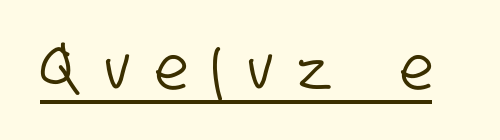
The image shows 59 px condensed sans-serif type; set unusually wide letter spacing (+0.42 em), underlined; low stroke contrast and a large x-height.
